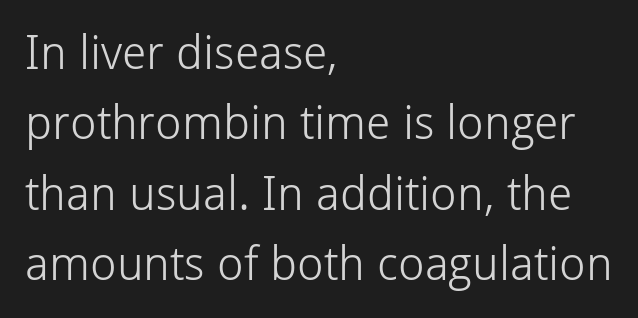
Has an underline been added? It has not. No feet cap the strokes, marking this as sans-serif type. Letters have the restrained weight of plain body copy at most. Students, note that the glyphs here touch the page at normal intervals. Leftover space on each line is placed entirely after the last word. Honestly, the row spacing looks completely unremarkable.
